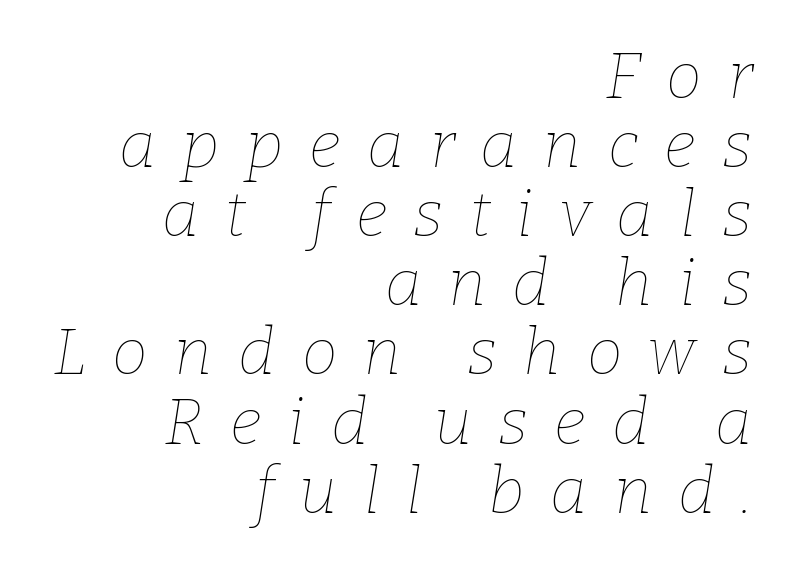
Q: Is the text bold? A: No.
Q: Is the text italic (slanted)? A: Yes, it leans right by about 9 degrees.
Q: Is the text underlined? A: No.
Q: How is the paragraph aligned? A: Right-aligned.
Q: Is the spacing between letters normal or unusually wide? A: Unusually wide.
Q: Is the spacing between lines tight, normal or loose? A: Tight.
Q: Width (condensed, normal, or wide)? A: Normal.
Q: Stroke contrast? A: Low.
Q: x-height? A: Medium.
Q: Monospaced? A: No.
